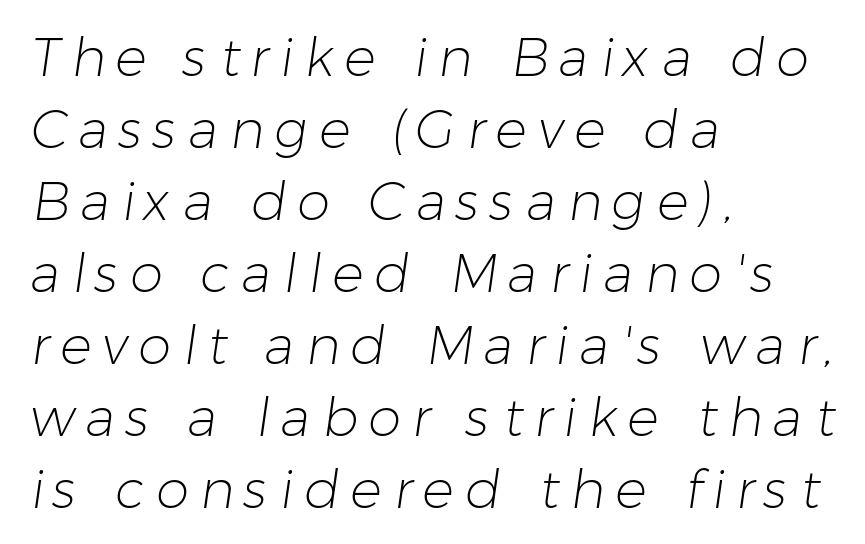
Q: Is the text bold? A: No.
Q: Is the typeface a serif or a sans-serif typeface? A: Sans-serif.
Q: Is the text underlined? A: No.
Q: How is the paragraph aligned? A: Left-aligned.
Q: Is the spacing between letters normal or unusually wide? A: Unusually wide.
Q: Is the spacing between lines tight, normal or loose? A: Normal.
Q: Width (condensed, normal, or wide)? A: Normal.
Q: Stroke contrast? A: Low.
Q: x-height? A: Medium.
Q: Monospaced? A: No.
